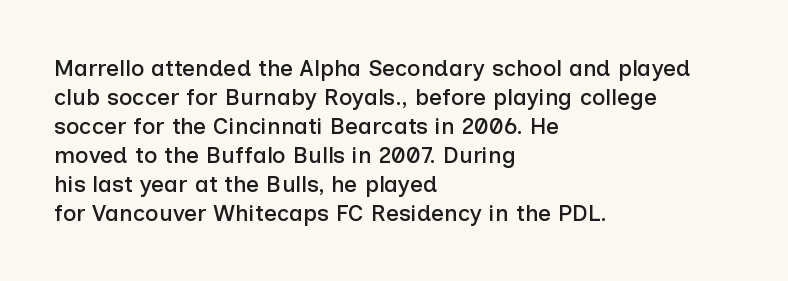
The image shows 23 px text type, upright; set left-aligned, normal line spacing (1.26x), normal letter spacing, not underlined.
